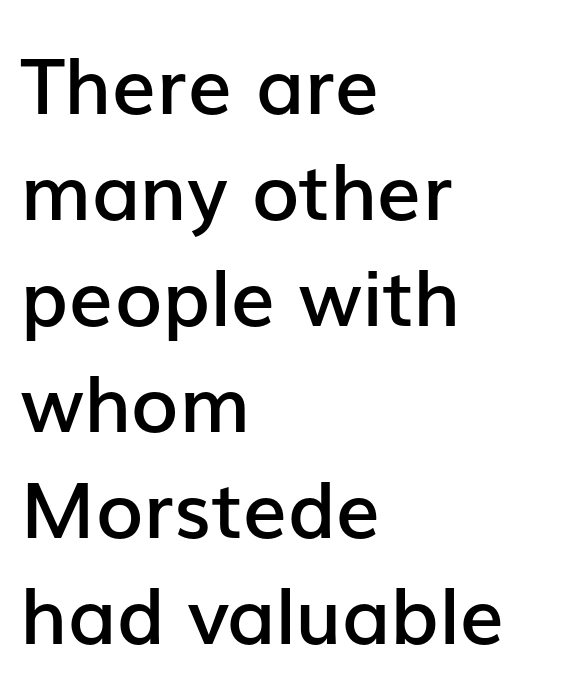
The space between consecutive lines is moderate. Is this a fixed-width face? No — the glyphs have proportional, varying widths. Horizontally, the lines are justified to the leading edge only. Underline: absent.
